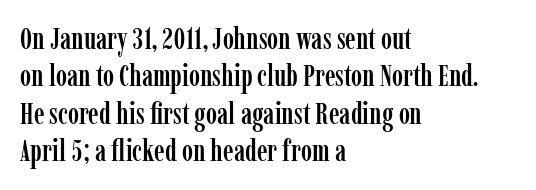
The image shows 30 px condensed serif type, upright; set left-aligned, normal line spacing (1.25x), normal letter spacing, not underlined; low stroke contrast and a medium x-height.
